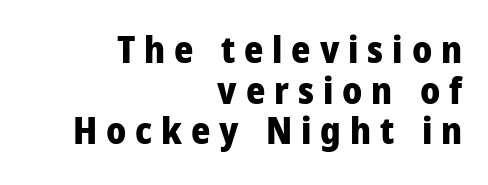
Q: Is the text bold? A: Yes.
Q: Is the text italic (slanted)? A: No, it is upright.
Q: Is the typeface a serif or a sans-serif typeface? A: Sans-serif.
Q: Is the text underlined? A: No.
Q: How is the paragraph aligned? A: Right-aligned.
Q: Is the spacing between letters normal or unusually wide? A: Unusually wide.
Q: Is the spacing between lines tight, normal or loose? A: Tight.
Q: Width (condensed, normal, or wide)? A: Condensed.
Q: Stroke contrast? A: Low.
Q: x-height? A: Large.
Q: Monospaced? A: No.
